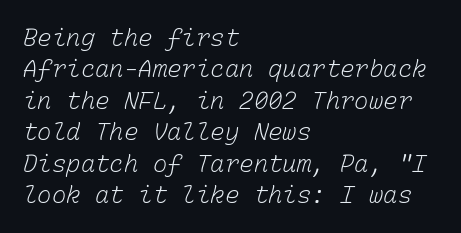
The space between consecutive lines is moderate. Letters have the restrained weight of plain body copy at most. Caption: multi-line text, flush left, ragged right. You could call the tracking neutral — neither tight nor loose. The space directly below the letters is spotless.
